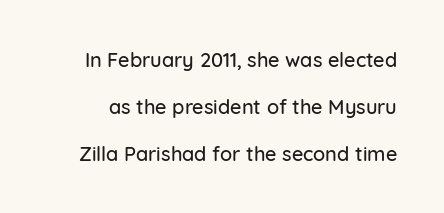
Q: Is the text italic (slanted)? A: No, it is upright.
Q: Is the text underlined? A: No.
Q: Is the spacing between letters normal or unusually wide? A: Normal.
Q: Is the spacing between lines tight, normal or loose? A: Loose.
